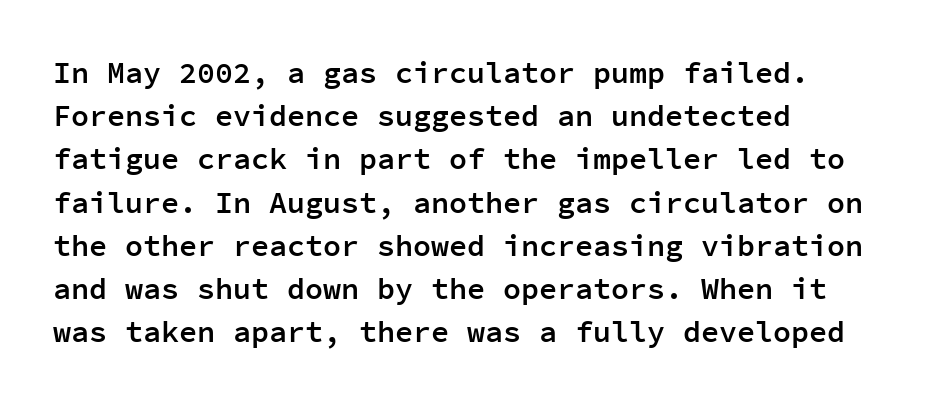
Horizontal alignment here is leftward, the default for most running prose. Italic? Not at all — the glyphs are vertical. Firm but not heavy-handed strokes: this text is semibold. Plain, unruled lines of type. Default kerning and tracking; the words read as compact shapes.
